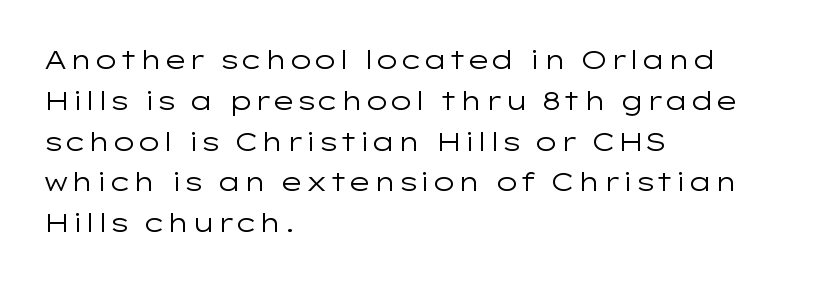
{"italic": "no", "bold": "no", "underline": "no", "align": "left", "line_spacing": "normal", "line_spacing_ratio": 1.57, "letter_spacing": "normal", "letter_spacing_em": 0.0, "glyph_px": 26}
